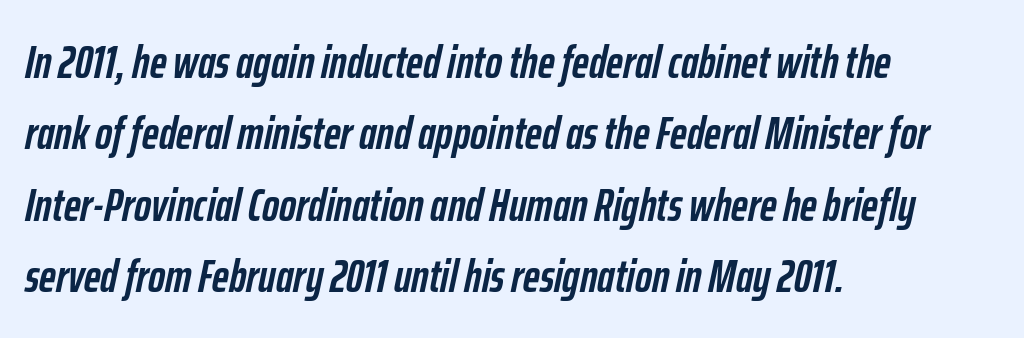
Q: Is the text bold? A: Yes.
Q: Is the text italic (slanted)? A: Yes, it leans right by about 12 degrees.
Q: Is the text underlined? A: No.
Q: How is the paragraph aligned? A: Left-aligned.
Q: Is the spacing between letters normal or unusually wide? A: Normal.
Q: Is the spacing between lines tight, normal or loose? A: Normal.
Q: Width (condensed, normal, or wide)? A: Condensed.
Q: Stroke contrast? A: Low.
Q: x-height? A: Medium.
Q: Monospaced? A: No.
